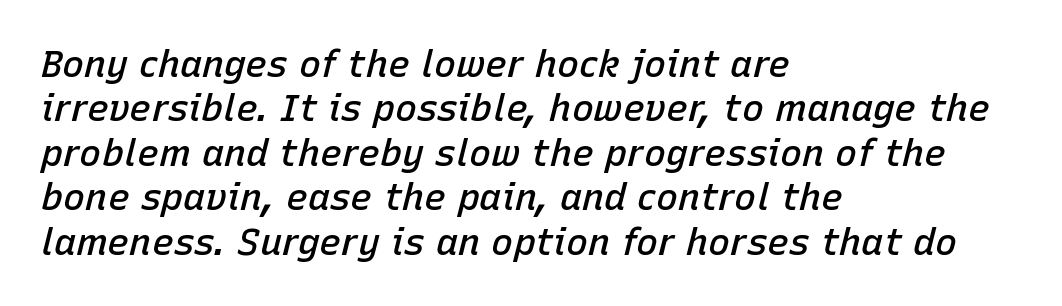
{"italic": "yes", "lean": "right", "slant_degrees": 15, "bold": "semi", "weight": "semibold", "width": "normal", "stroke_contrast": "low", "x_height": "medium", "monospaced": "no", "underline": "no", "align": "left", "line_spacing_ratio": 1.2, "letter_spacing": "normal", "letter_spacing_em": 0.0, "glyph_px": 37}
